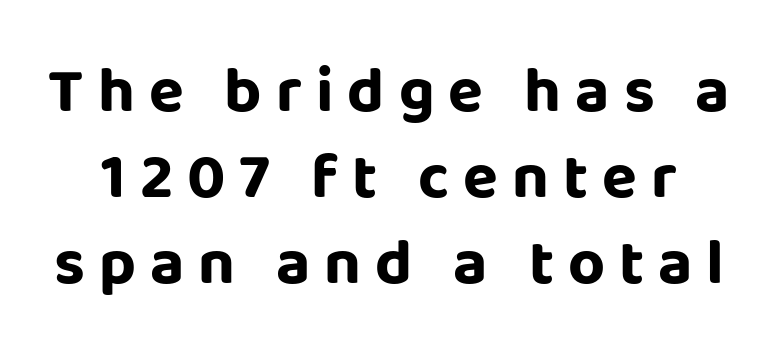
The image shows 64 px bold sans-serif type, upright; set normal line spacing (1.34x), unusually wide letter spacing (+0.22 em), not underlined; low stroke contrast and a large x-height.
